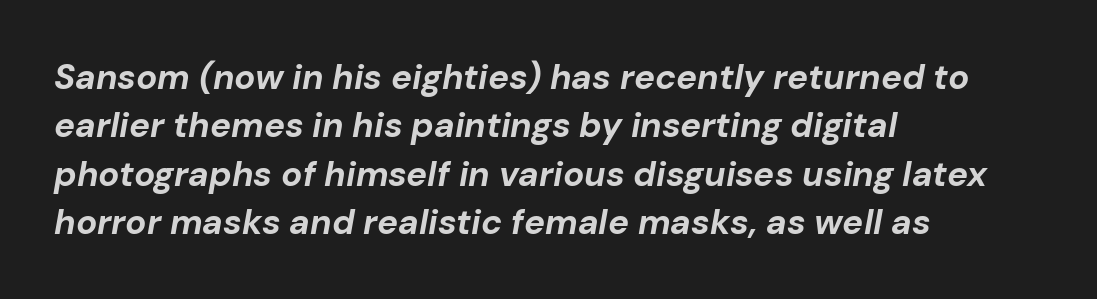
Q: Is the text bold? A: Yes.
Q: Is the text italic (slanted)? A: Yes, it leans right by about 10 degrees.
Q: Is the text underlined? A: No.
Q: How is the paragraph aligned? A: Left-aligned.
Q: Is the spacing between letters normal or unusually wide? A: Normal.
Q: Is the spacing between lines tight, normal or loose? A: Normal.
Q: Width (condensed, normal, or wide)? A: Normal.
Q: Stroke contrast? A: Low.
Q: x-height? A: Medium.
Q: Monospaced? A: No.
